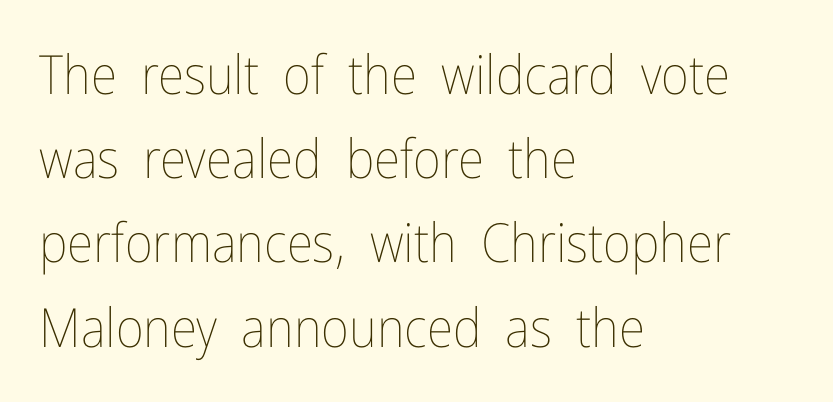
Q: Is the text bold? A: No.
Q: Is the text italic (slanted)? A: No, it is upright.
Q: Is the text underlined? A: No.
Q: How is the paragraph aligned? A: Left-aligned.
Q: Is the spacing between letters normal or unusually wide? A: Normal.
Q: Is the spacing between lines tight, normal or loose? A: Normal.
Q: Width (condensed, normal, or wide)? A: Condensed.
Q: Stroke contrast? A: Low.
Q: x-height? A: Medium.
Q: Monospaced? A: No.
